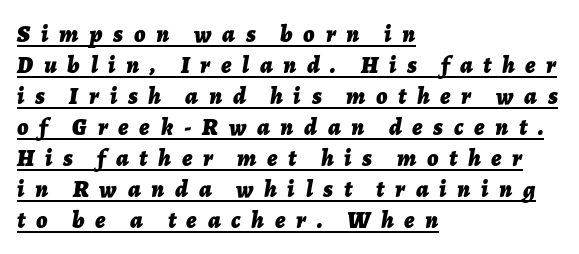
Tracking value appears strongly positive — letters spread wide. Notice how the passage keeps a crisp vertical edge on the left only. You can see a thin bar hugging the bottom of the glyphs. Line spacing here is normal.
